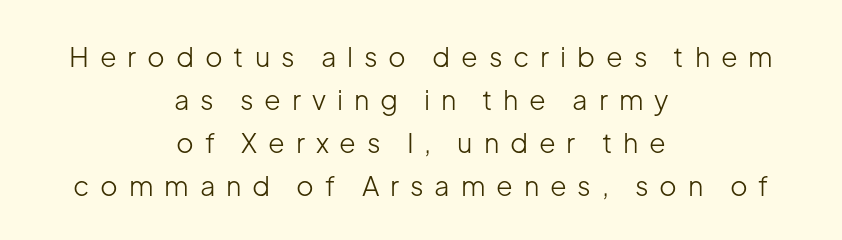
The image shows 27 px text type, upright; set centered, normal line spacing (1.59x), unusually wide letter spacing (+0.4 em), not underlined.
